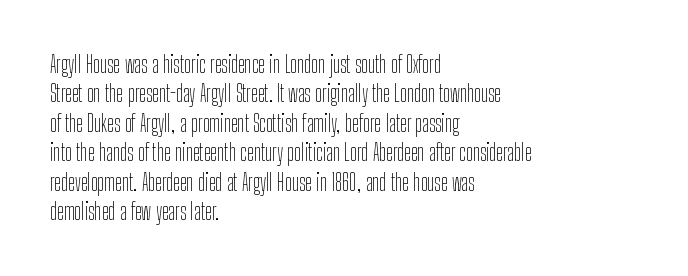
Q: Is the text bold? A: No.
Q: Is the text italic (slanted)? A: No, it is upright.
Q: Is the text underlined? A: No.
Q: How is the paragraph aligned? A: Left-aligned.
Q: Is the spacing between letters normal or unusually wide? A: Normal.
Q: Is the spacing between lines tight, normal or loose? A: Normal.
